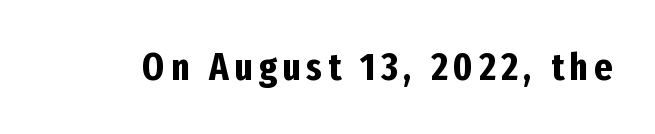
The image shows 39 px bold, condensed sans-serif type, upright; set not underlined; low stroke contrast and a medium x-height.
